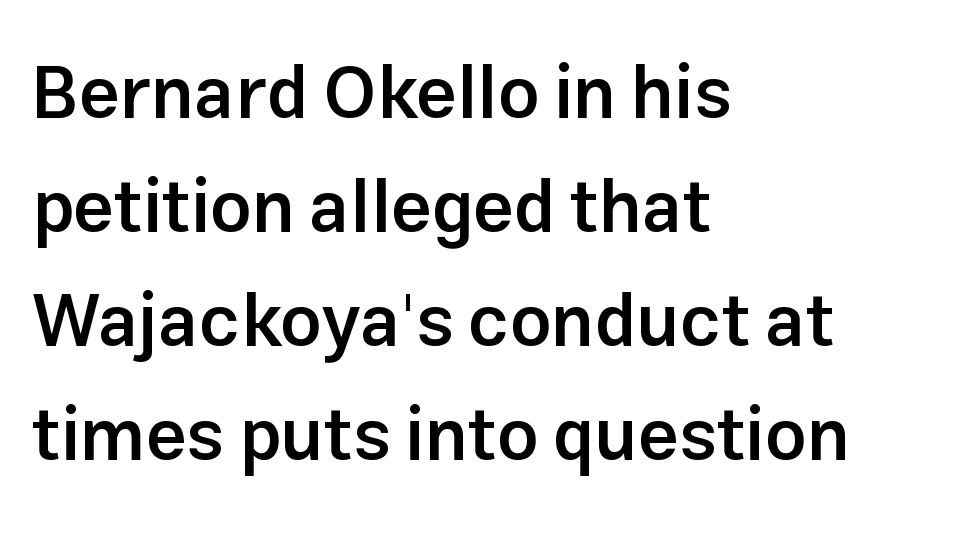
The image shows 73 px semibold sans-serif type, upright; set left-aligned, normal line spacing (1.56x), normal letter spacing, not underlined; low stroke contrast and a medium x-height.
